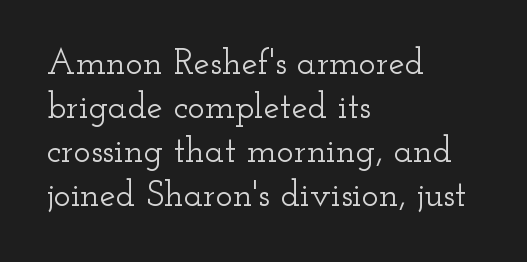
The paragraph has a hard left edge and a soft right edge. These lines are rendered in a variable-pitch font. The font's upright variant was chosen for this text. The face used here is rendered with its standard letterfit. Rule under the text: the space is simply empty. The characters display serif detailing at their extremities.
